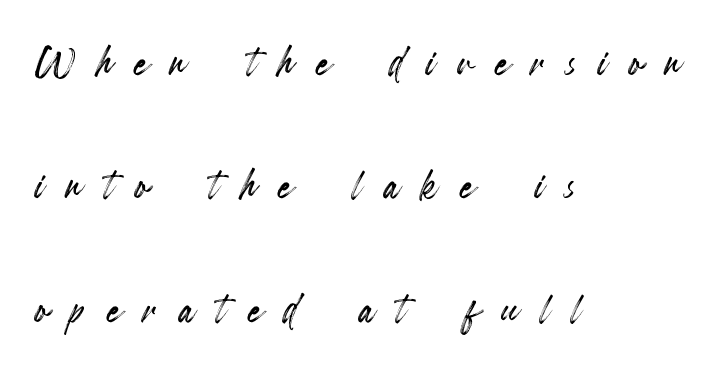
{"width": "condensed", "x_height": "small", "monospaced": "no", "underline": "no", "align": "left", "line_spacing": "loose", "line_spacing_ratio": 2.33, "letter_spacing": "wide", "letter_spacing_em": 0.42, "glyph_px": 53}
